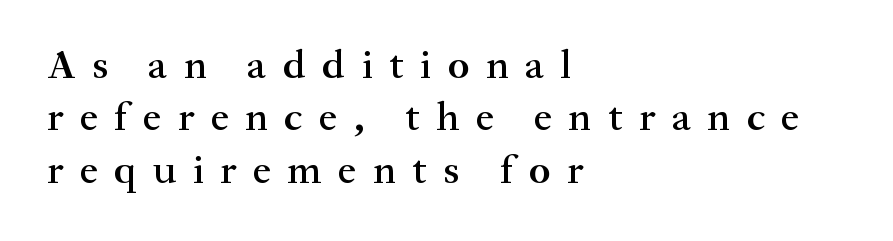
{"serif": "yes", "italic": "no", "bold": "semi", "weight": "semibold", "width": "normal", "stroke_contrast": "medium", "x_height": "small", "monospaced": "no", "underline": "no", "align": "left", "line_spacing": "normal", "line_spacing_ratio": 1.28, "letter_spacing": "wide", "letter_spacing_em": 0.4, "glyph_px": 41}
